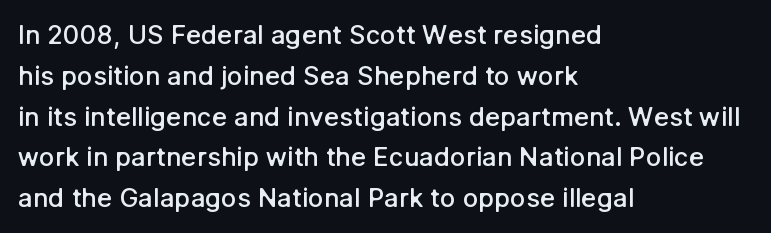
{"italic": "no", "bold": "semi", "underline": "no", "align": "left", "line_spacing": "normal", "line_spacing_ratio": 1.57, "letter_spacing": "normal", "letter_spacing_em": 0.0, "glyph_px": 26}
